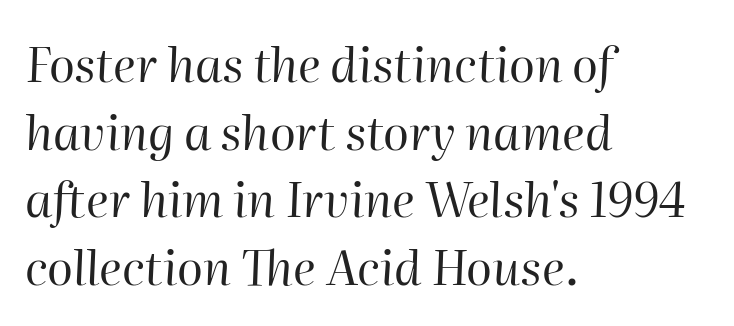
Is this a fixed-width face? No — the glyphs have proportional, varying widths. Students, observe: this is what conventionally led text looks like. The compositor pushed each line to the left boundary. In terms of letterspacing, this is plain default setting.
